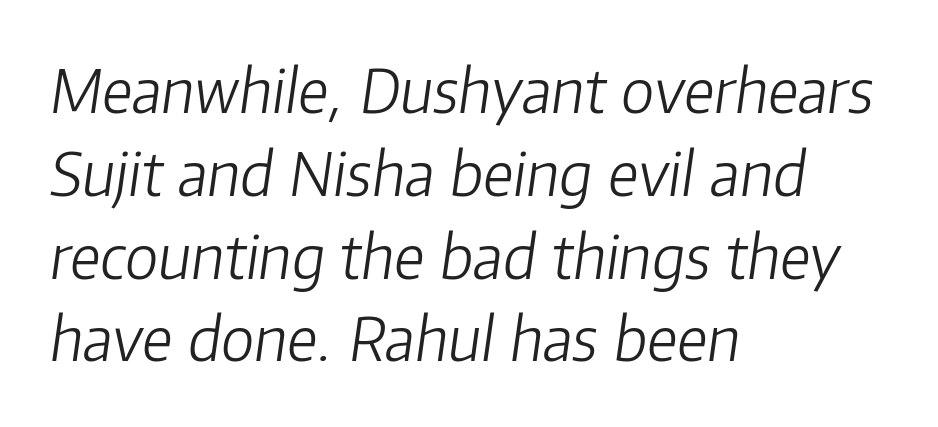
Q: Is the text bold? A: No.
Q: Is the text italic (slanted)? A: Yes, it leans right by about 8 degrees.
Q: Is the text underlined? A: No.
Q: How is the paragraph aligned? A: Left-aligned.
Q: Is the spacing between letters normal or unusually wide? A: Normal.
Q: Is the spacing between lines tight, normal or loose? A: Normal.
Q: Width (condensed, normal, or wide)? A: Normal.
Q: Stroke contrast? A: Low.
Q: x-height? A: Medium.
Q: Monospaced? A: No.
